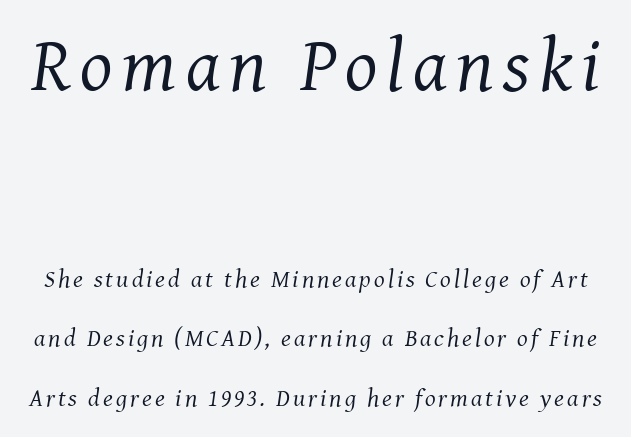
Q: Is the text bold? A: No.
Q: Is the text italic (slanted)? A: Yes, it leans right by about 8 degrees.
Q: Is the typeface a serif or a sans-serif typeface? A: Serif.
Q: Is the text underlined? A: No.
Q: Is the spacing between lines tight, normal or loose? A: Loose.
Q: Which block of text is set in a larger size, the first (top) or the second (bottom)? A: The first (top) one.
Q: Width (condensed, normal, or wide)? A: Normal.
Q: Stroke contrast? A: Medium.
Q: x-height? A: Medium.
Q: Monospaced? A: No.
